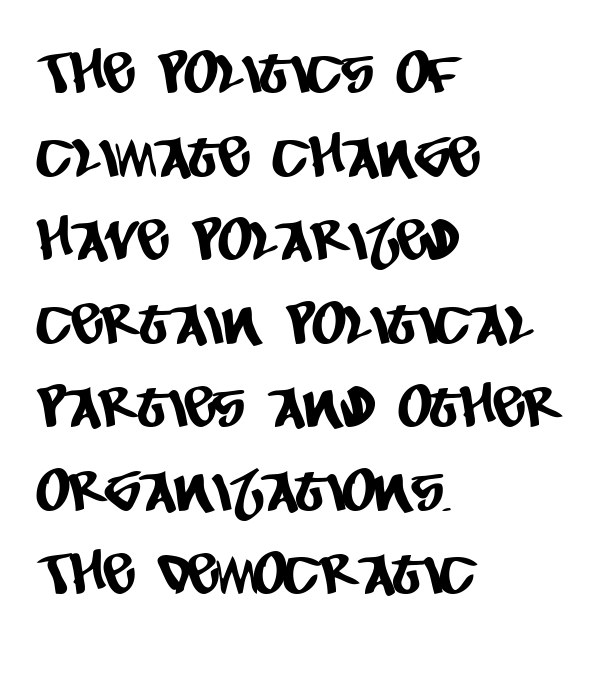
The characters display no serif detailing; their extremities are plain. The line-height multiplier appears to be the usual default. Honestly, there is no underline to notice here at all. Short note: letters normally spaced.
